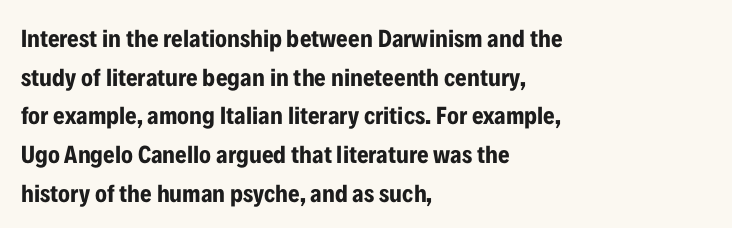
Q: Is the text bold? A: Yes.
Q: Is the text italic (slanted)? A: No, it is upright.
Q: Is the text underlined? A: No.
Q: How is the paragraph aligned? A: Left-aligned.
Q: Is the spacing between letters normal or unusually wide? A: Normal.
Q: Is the spacing between lines tight, normal or loose? A: Normal.
